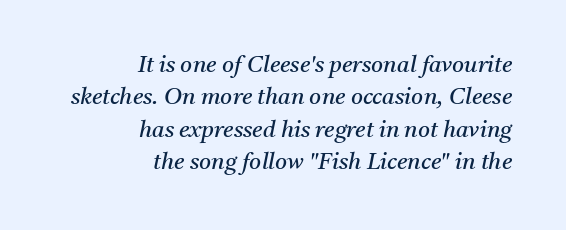
Q: Is the text bold? A: No.
Q: Is the text italic (slanted)? A: Yes, it leans right by about 11 degrees.
Q: Is the text underlined? A: No.
Q: How is the paragraph aligned? A: Right-aligned.
Q: Is the spacing between letters normal or unusually wide? A: Normal.
Q: Is the spacing between lines tight, normal or loose? A: Normal.
